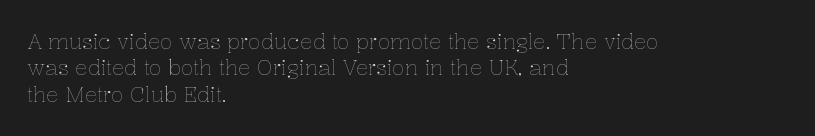
{"italic": "no", "bold": "no", "underline": "no", "align": "left", "line_spacing": "normal", "line_spacing_ratio": 1.26, "letter_spacing": "normal", "letter_spacing_em": 0.0, "glyph_px": 21}
